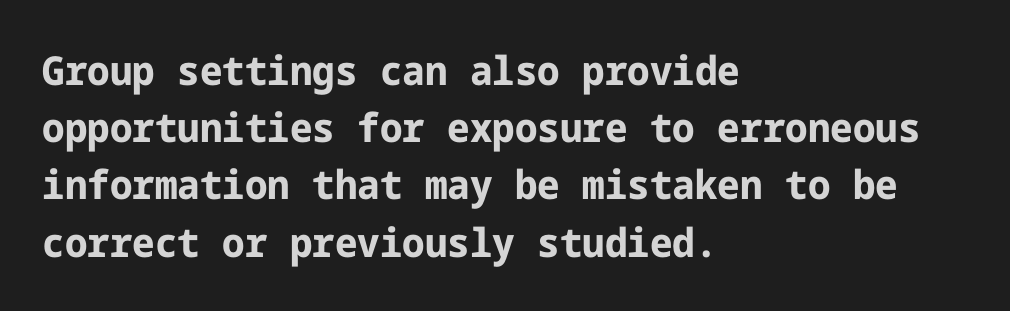
Q: Is the text bold? A: Yes.
Q: Is the text italic (slanted)? A: No, it is upright.
Q: Is the typeface a serif or a sans-serif typeface? A: Sans-serif.
Q: Is the text underlined? A: No.
Q: How is the paragraph aligned? A: Left-aligned.
Q: Is the spacing between letters normal or unusually wide? A: Normal.
Q: Is the spacing between lines tight, normal or loose? A: Normal.
Q: Width (condensed, normal, or wide)? A: Normal.
Q: Stroke contrast? A: Low.
Q: x-height? A: Medium.
